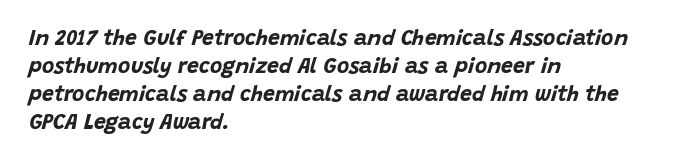
{"italic": "yes", "lean": "right", "slant_degrees": 15, "bold": "yes", "underline": "no", "align": "left", "line_spacing": "normal", "line_spacing_ratio": 1.34, "letter_spacing": "normal", "letter_spacing_em": 0.0, "glyph_px": 21}
